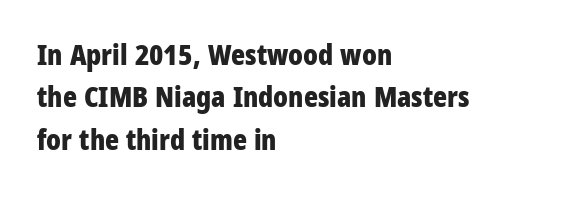
The image shows 29 px bold, condensed sans-serif type, upright; set left-aligned, normal line spacing (1.46x), normal letter spacing, not underlined; low stroke contrast and a large x-height.
